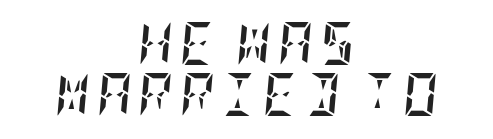
Both edges are ragged and mirror each other, which tells us the setting is centered. No word sits above an underline. A full-strength bold gives these letters their thick strokes. You can tell it's italic because the verticals aren't actually vertical.
